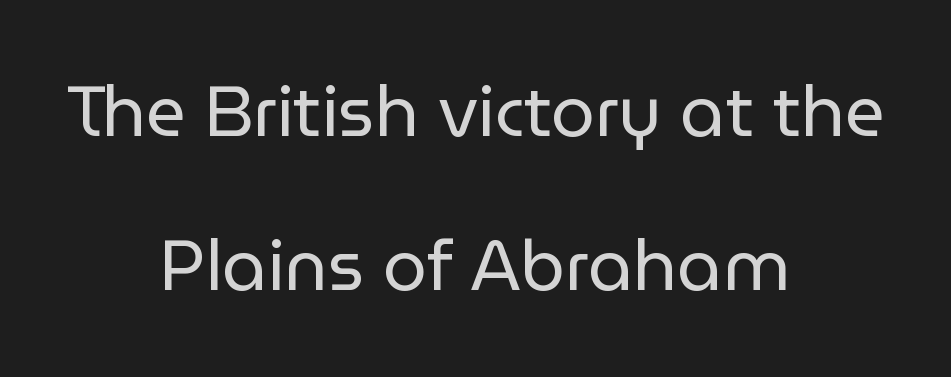
The image shows 70 px regular-weight sans-serif type, upright; set centered, loose line spacing (2.2x), normal letter spacing, not underlined; low stroke contrast and a medium x-height.
